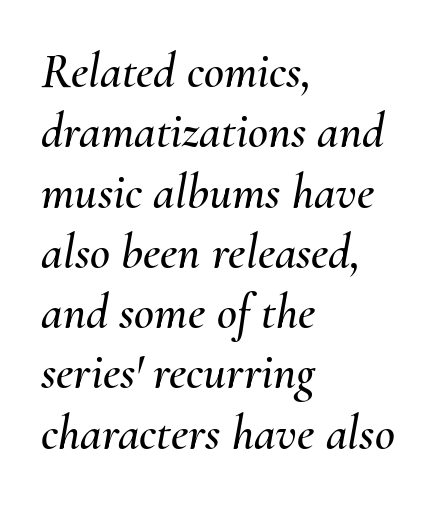
The rendering uses natural spacing where letterforms have individual widths. Looking at the ascenders, they clearly lean. Spacing between characters is what you'd get straight out of the box. Check under the words: just untouched page.
